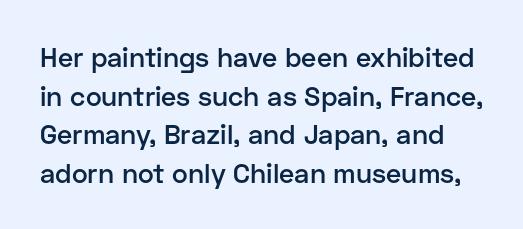
This is moderately heavy type, rendered in semibold. Each word holds together tightly as a unit, with standard inter-letter gaps. Each row of text sits above clean, open space. The letters stand straight up with perfectly vertical stems.
